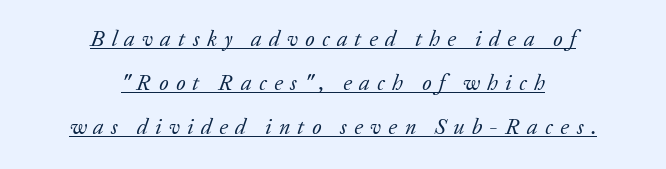
{"italic": "yes", "lean": "right", "slant_degrees": 20, "bold": "no", "underline": "yes", "align": "center", "line_spacing": "loose", "line_spacing_ratio": 2.0, "letter_spacing": "wide", "letter_spacing_em": 0.33, "glyph_px": 22}
